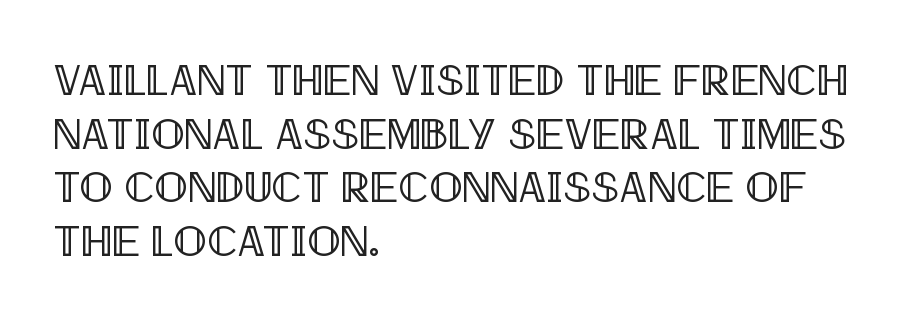
Q: Is the text italic (slanted)? A: No, it is upright.
Q: Is the text underlined? A: No.
Q: How is the paragraph aligned? A: Left-aligned.
Q: Is the spacing between letters normal or unusually wide? A: Normal.
Q: Width (condensed, normal, or wide)? A: Condensed.
Q: x-height? A: Large.
Q: Monospaced? A: No.
